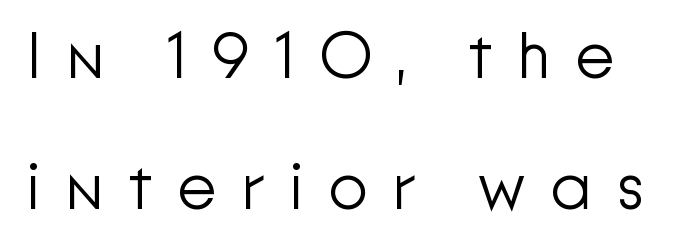
The image shows 65 px light sans-serif type, upright; set loose line spacing (2.01x), unusually wide letter spacing (+0.37 em), not underlined; low stroke contrast and a medium x-height.
